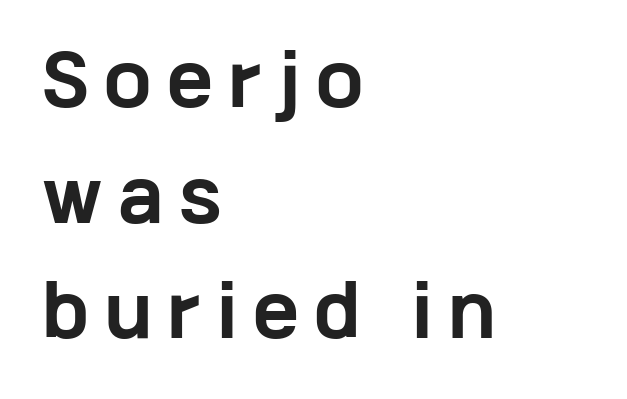
Q: Is the text bold? A: Yes.
Q: Is the text italic (slanted)? A: No, it is upright.
Q: Is the typeface a serif or a sans-serif typeface? A: Sans-serif.
Q: Is the text underlined? A: No.
Q: How is the paragraph aligned? A: Left-aligned.
Q: Is the spacing between letters normal or unusually wide? A: Unusually wide.
Q: Is the spacing between lines tight, normal or loose? A: Normal.
Q: Width (condensed, normal, or wide)? A: Wide.
Q: Stroke contrast? A: Low.
Q: x-height? A: Medium.
Q: Monospaced? A: No.
